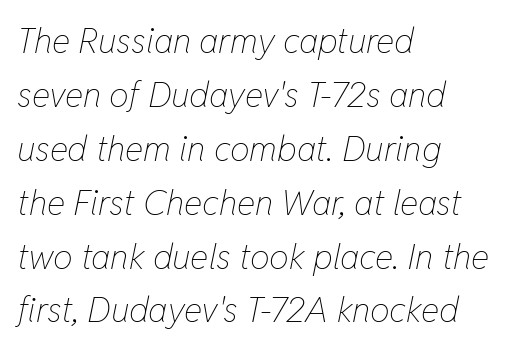
{"italic": "yes", "lean": "right", "slant_degrees": 11, "bold": "no", "weight": "thin", "width": "condensed", "stroke_contrast": "low", "x_height": "medium", "monospaced": "no", "underline": "no", "align": "left", "line_spacing": "normal", "line_spacing_ratio": 1.54, "letter_spacing": "normal", "letter_spacing_em": 0.0, "glyph_px": 35}
